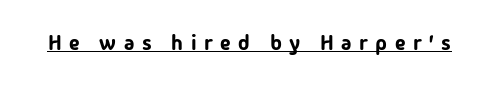
The image shows 21 px text type, upright; set unusually wide letter spacing (+0.36 em), underlined.
